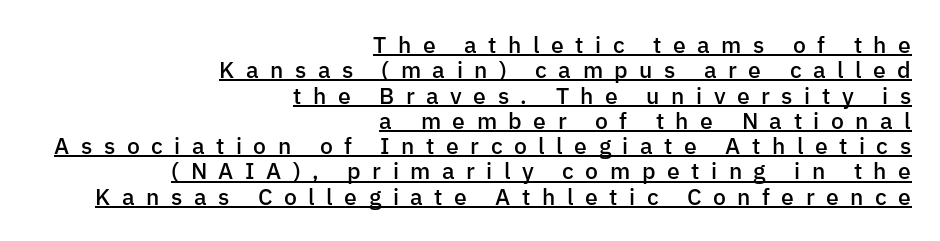
Look at the tracking — it's clearly loosened, letters drifting apart. The rendering uses a small line-height, squeezing the rows. A rule runs beneath these lines of type. Compared with an ordinary text face, these strokes are moderately heavier — a semibold.
